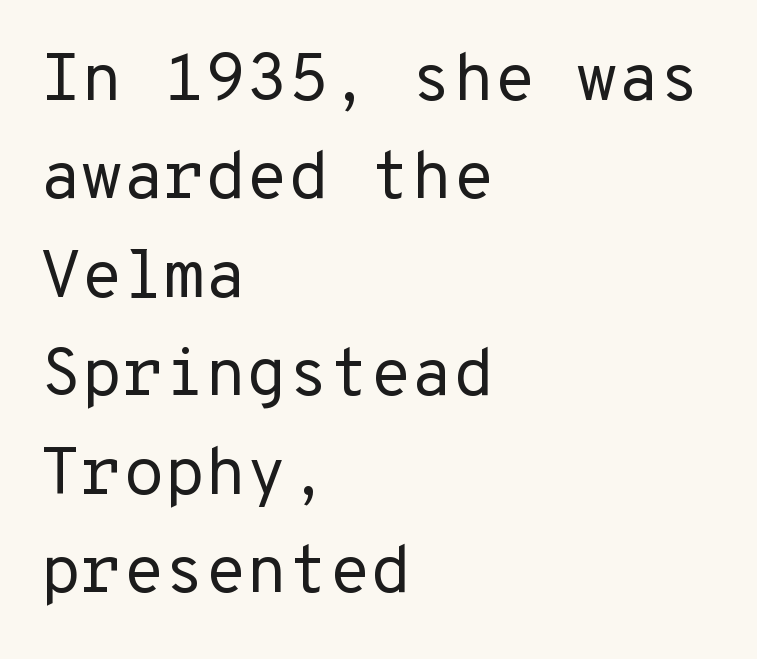
The image shows 67 px regular-weight sans-serif type, upright, monospaced; set left-aligned, normal line spacing (1.47x), normal letter spacing, not underlined; low stroke contrast and a medium x-height.
